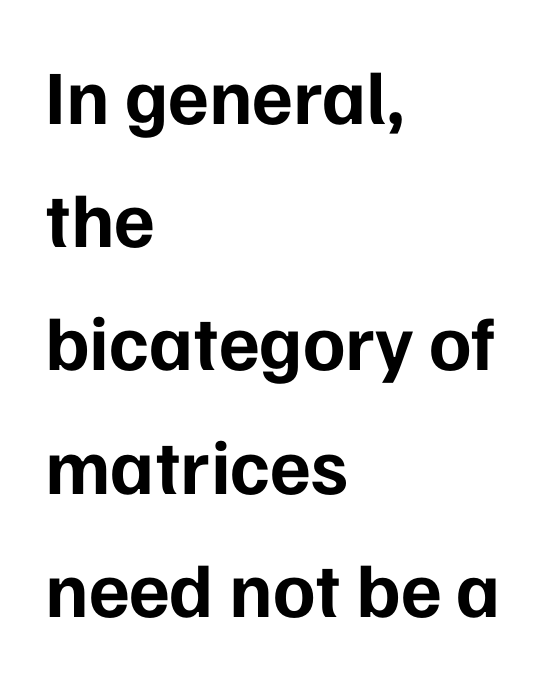
The font is running at its bold setting. The type is set solid horizontally, with unmodified tracking. Do the characters align in a grid? No, the font is proportional. Is this a sans? Yes — the strokes have no serifs.
